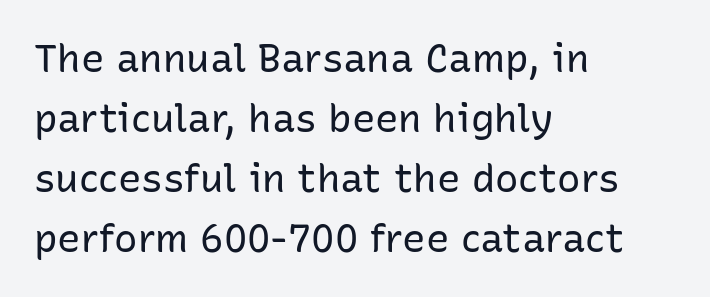
Compared with a typical body face, this is equally light or lighter still. Bare-footed words on every line. Note the varied advance widths — an 'i' is clearly narrower than an 'm'. In terms of leading, this rendering sits right in the middle.
